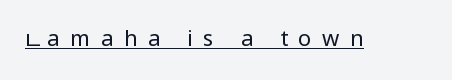
Q: Is the text bold? A: No.
Q: Is the text italic (slanted)? A: No, it is upright.
Q: Is the text underlined? A: Yes.
Q: Is the spacing between letters normal or unusually wide? A: Unusually wide.
